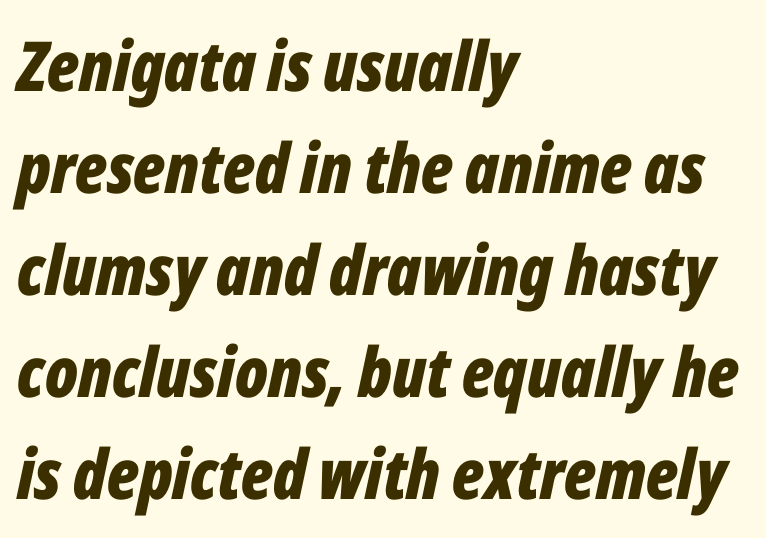
Anything drawn beneath the words? Only blank space. A typesetter would call this zero additional tracking. Spacing verdict: proportional, widths tailored to each character. The block of text has a typical density, with ordinary space between rows. What weight is shown? A full bold with thick strokes. Alignment: flush left.
